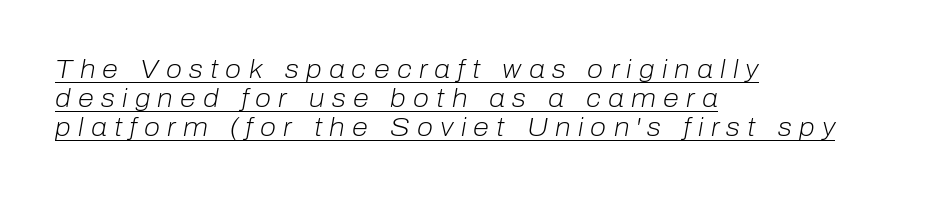
Q: Is the text bold? A: No.
Q: Is the text italic (slanted)? A: Yes, it leans right by about 10 degrees.
Q: Is the text underlined? A: Yes.
Q: How is the paragraph aligned? A: Left-aligned.
Q: Is the spacing between letters normal or unusually wide? A: Unusually wide.
Q: Is the spacing between lines tight, normal or loose? A: Tight.
